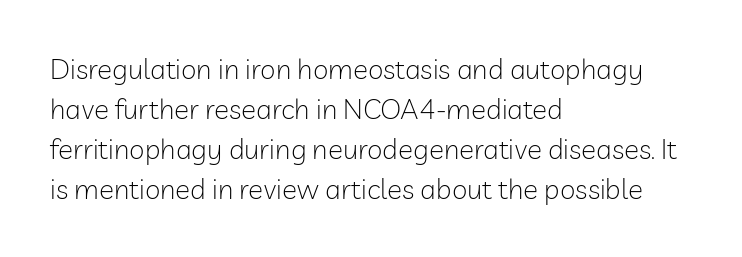
{"serif": "no", "italic": "no", "bold": "no", "weight": "light", "width": "normal", "stroke_contrast": "low", "x_height": "medium", "monospaced": "no", "underline": "no", "align": "left", "line_spacing": "normal", "line_spacing_ratio": 1.43, "letter_spacing": "normal", "letter_spacing_em": 0.0, "glyph_px": 28}
